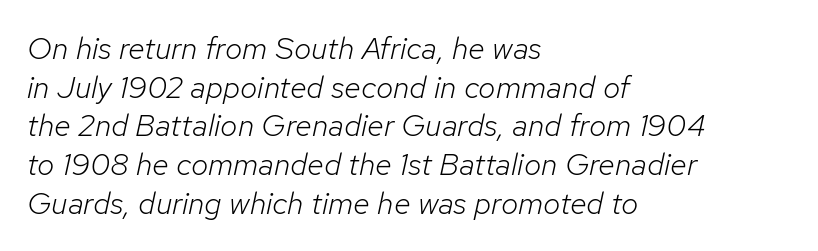
Q: Is the text bold? A: No.
Q: Is the text italic (slanted)? A: Yes, it leans right by about 12 degrees.
Q: Is the text underlined? A: No.
Q: How is the paragraph aligned? A: Left-aligned.
Q: Is the spacing between letters normal or unusually wide? A: Normal.
Q: Is the spacing between lines tight, normal or loose? A: Normal.
Q: Width (condensed, normal, or wide)? A: Normal.
Q: Stroke contrast? A: Low.
Q: x-height? A: Medium.
Q: Monospaced? A: No.
